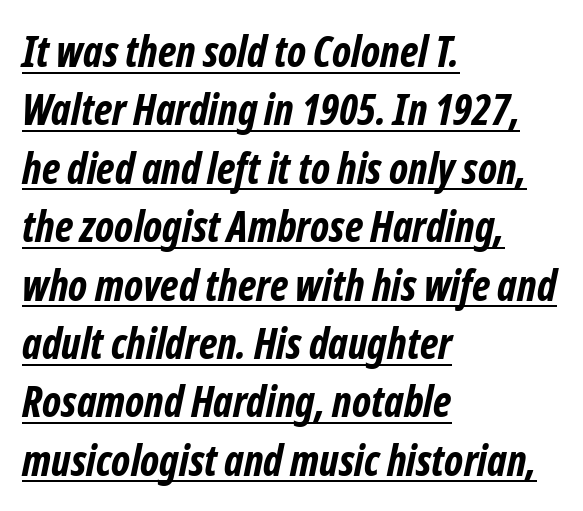
Compared with typical paragraphs, the rows here are spaced about the same. Grotesque or geometric, the face here clearly has no serifs. The typesetting leans heavy: a genuine bold. The rendering uses the underline text-decoration.
